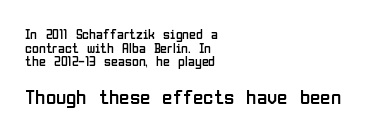
The image shows 21 px text type, upright; set left-aligned, tight line spacing (0.97x), normal letter spacing, not underlined; the second (bottom) block is 1.5x larger.
